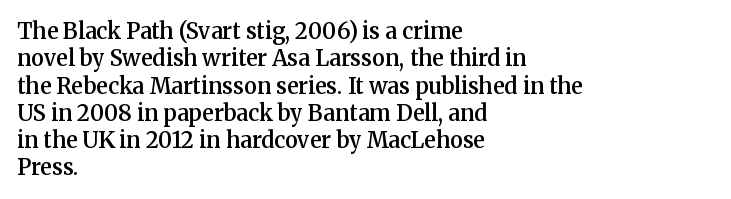
{"italic": "no", "bold": "semi", "underline": "no", "align": "left", "line_spacing_ratio": 1.24, "letter_spacing": "normal", "letter_spacing_em": 0.0, "glyph_px": 22}
